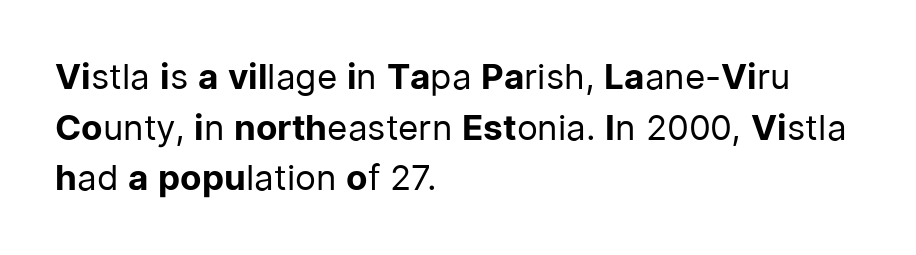
Q: Is the text bold? A: No.
Q: Is the text italic (slanted)? A: No, it is upright.
Q: Is the typeface a serif or a sans-serif typeface? A: Sans-serif.
Q: Is the text underlined? A: No.
Q: How is the paragraph aligned? A: Left-aligned.
Q: Is the spacing between letters normal or unusually wide? A: Normal.
Q: Is the spacing between lines tight, normal or loose? A: Normal.
Q: Width (condensed, normal, or wide)? A: Normal.
Q: Stroke contrast? A: Low.
Q: x-height? A: Medium.
Q: Monospaced? A: No.
